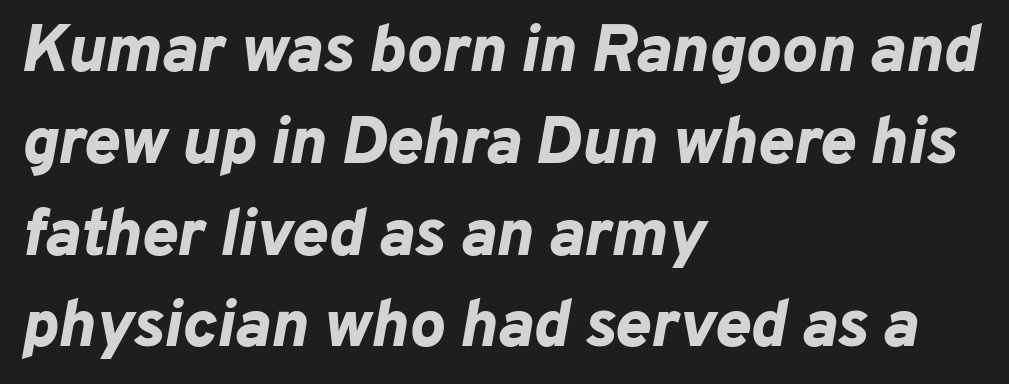
Q: Is the text bold? A: Yes.
Q: Is the text italic (slanted)? A: Yes, it leans right by about 10 degrees.
Q: Is the text underlined? A: No.
Q: How is the paragraph aligned? A: Left-aligned.
Q: Is the spacing between letters normal or unusually wide? A: Normal.
Q: Is the spacing between lines tight, normal or loose? A: Normal.
Q: Width (condensed, normal, or wide)? A: Normal.
Q: Stroke contrast? A: Low.
Q: x-height? A: Medium.
Q: Monospaced? A: No.
